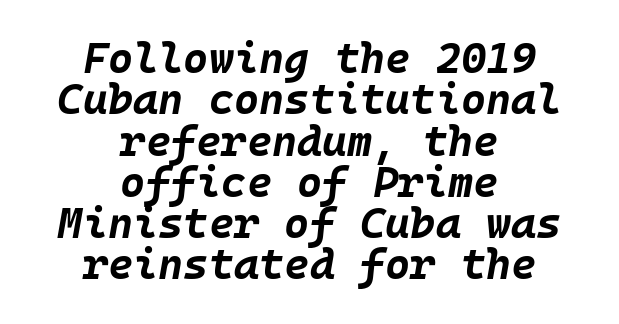
{"italic": "yes", "lean": "right", "slant_degrees": 10, "bold": "yes", "weight": "bold", "width": "normal", "stroke_contrast": "low", "x_height": "large", "underline": "no", "align": "center", "line_spacing": "tight", "line_spacing_ratio": 0.96, "letter_spacing": "normal", "letter_spacing_em": 0.0, "glyph_px": 43}
